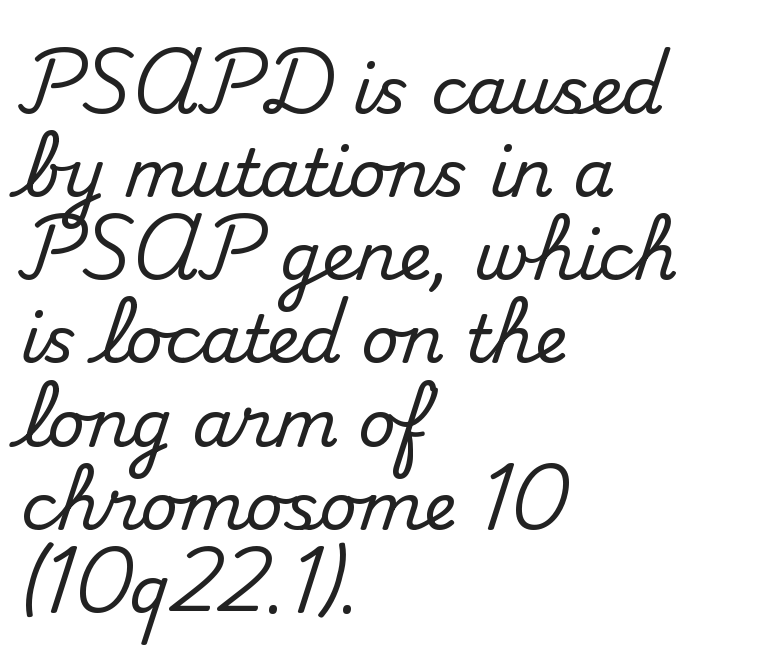
The image shows 66 px serif type; set left-aligned, normal line spacing (1.26x), normal letter spacing, not underlined; medium stroke contrast and a small x-height.
